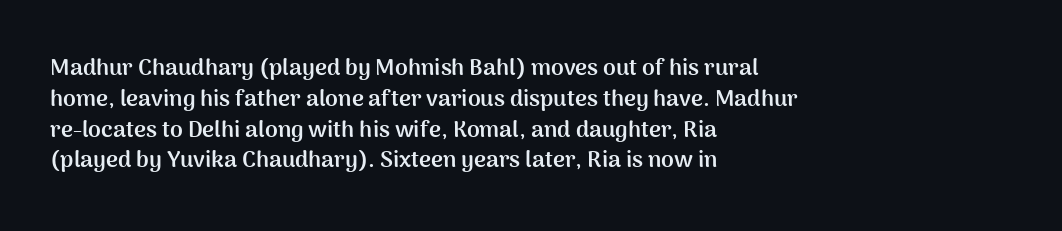
Q: Is the text bold? A: Yes.
Q: Is the text italic (slanted)? A: No, it is upright.
Q: Is the text underlined? A: No.
Q: How is the paragraph aligned? A: Left-aligned.
Q: Is the spacing between letters normal or unusually wide? A: Normal.
Q: Is the spacing between lines tight, normal or loose? A: Normal.
